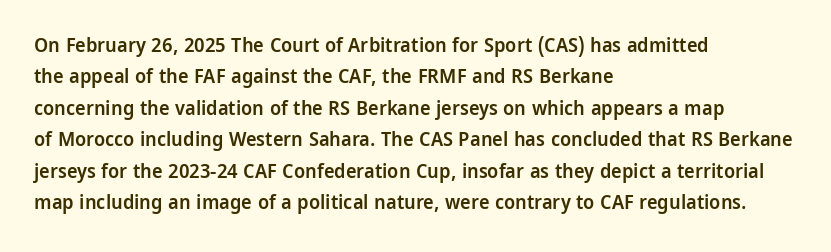
Q: Is the text bold? A: Semi-bold.
Q: Is the text italic (slanted)? A: No, it is upright.
Q: Is the text underlined? A: No.
Q: How is the paragraph aligned? A: Left-aligned.
Q: Is the spacing between letters normal or unusually wide? A: Normal.
Q: Is the spacing between lines tight, normal or loose? A: Normal.
